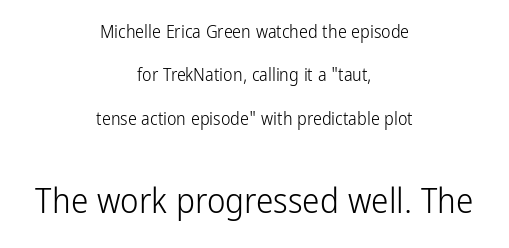
Q: Is the text bold? A: No.
Q: Is the text italic (slanted)? A: No, it is upright.
Q: Is the typeface a serif or a sans-serif typeface? A: Sans-serif.
Q: Is the text underlined? A: No.
Q: How is the paragraph aligned? A: Centered.
Q: Is the spacing between letters normal or unusually wide? A: Normal.
Q: Is the spacing between lines tight, normal or loose? A: Loose.
Q: Which block of text is set in a larger size, the first (top) or the second (bottom)? A: The second (bottom) one.
Q: Width (condensed, normal, or wide)? A: Condensed.
Q: Stroke contrast? A: Low.
Q: x-height? A: Medium.
Q: Monospaced? A: No.
